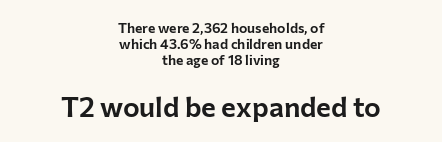
Is this a sans? Yes — the strokes have no serifs. This rendering leaves character spacing at its baseline value. Successive baselines arrive quickly, one right under another. Here the designer chose a conventional face with non-uniform glyph widths.
